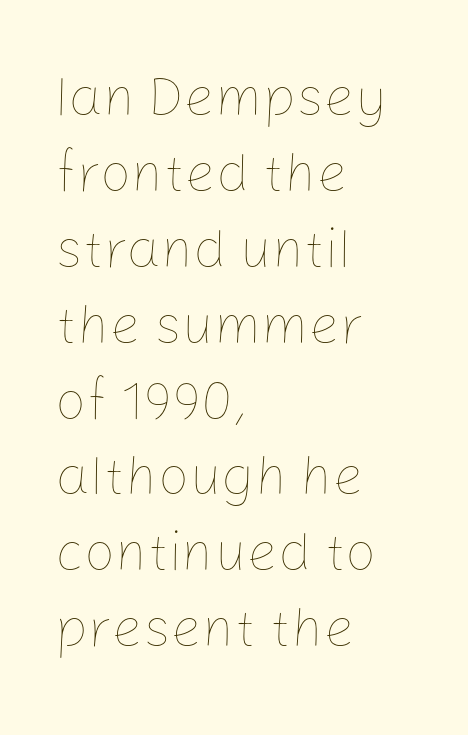
The image shows 55 px thin type, upright; set left-aligned, normal line spacing (1.38x), normal letter spacing, not underlined; low stroke contrast and a medium x-height.
